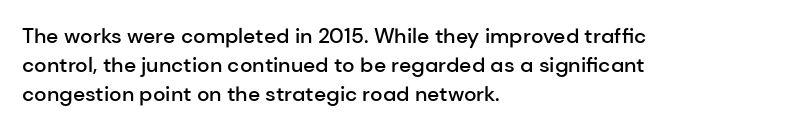
Underlining? Definitely not there. Posture: vertical. The space between consecutive lines is moderate. The paragraph has a hard left edge and a soft right edge. The line texture is even and compact thanks to regular tracking.
